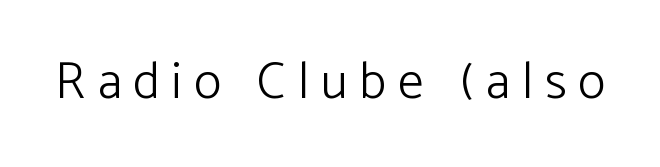
The image shows 51 px light sans-serif type, upright; set unusually wide letter spacing (+0.24 em), not underlined; low stroke contrast and a medium x-height.
